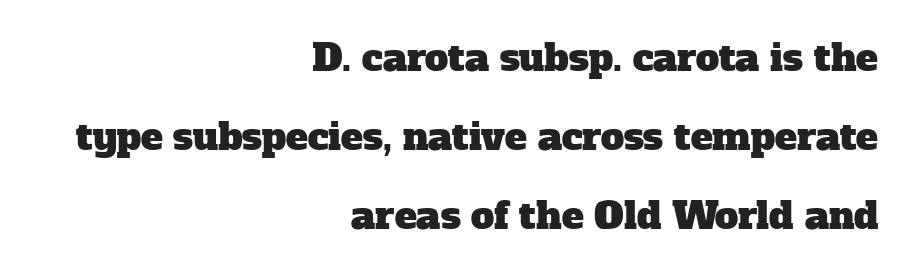
The lines in this sample share a right terminus and differ only in where they begin. The line texture is even and compact thanks to regular tracking. What kind of face is this? One with serifs. Honestly, there is no underline to notice here at all. These lines are rendered in a variable-pitch font. Reading down the column, the eye jumps a long way to each next line.
